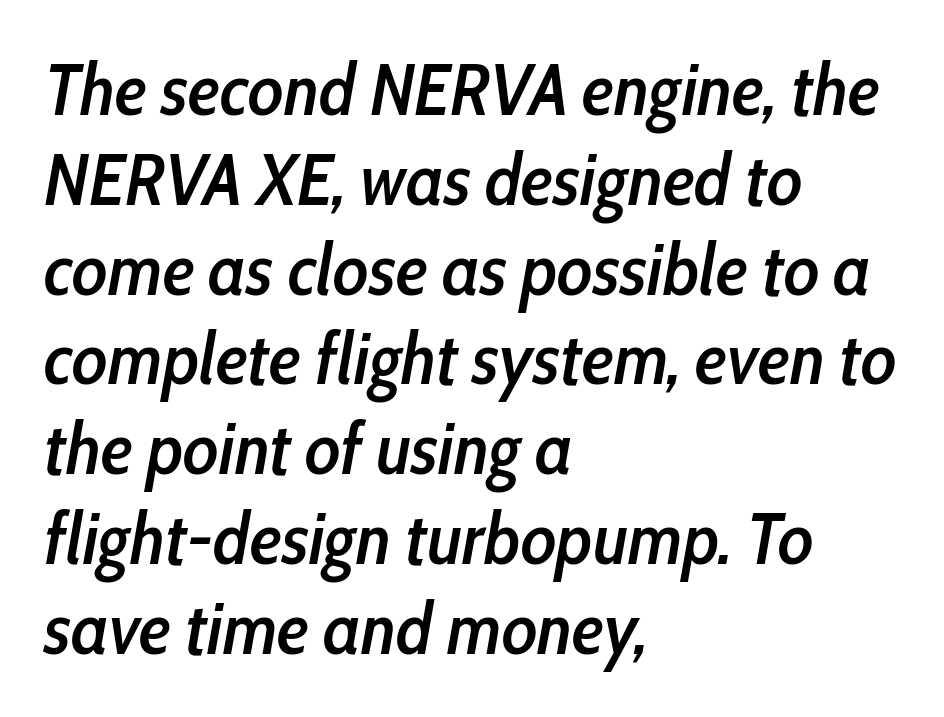
{"italic": "yes", "lean": "right", "slant_degrees": 10, "bold": "semi", "weight": "semibold", "width": "condensed", "stroke_contrast": "low", "x_height": "medium", "monospaced": "no", "underline": "no", "align": "left", "line_spacing_ratio": 1.23, "letter_spacing": "normal", "letter_spacing_em": 0.0, "glyph_px": 73}
